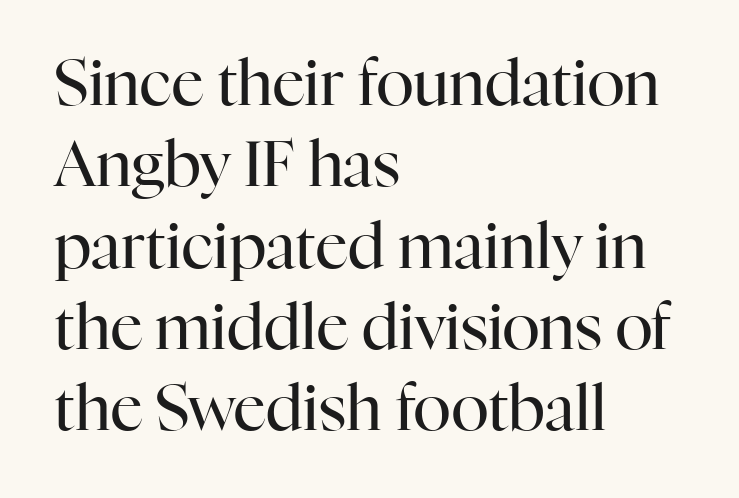
Leftover space on each line is placed entirely after the last word. Look at the tracking — it's just the regular setting, nothing added. Unbolded letterforms with no extra heft. Examine the stroke ends and you'll spot serifs. The axis of the letterforms is exactly vertical. Spacing verdict: proportional, widths tailored to each character.
